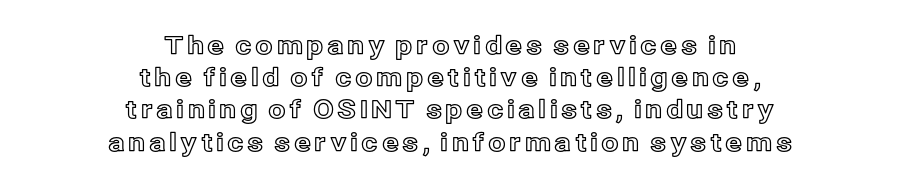
Check the space under the baseline: it is left empty. Upright lettering throughout. The rows are spaced the way most documents space them. Horizontal alignment here is central, giving a formal, balanced look.
